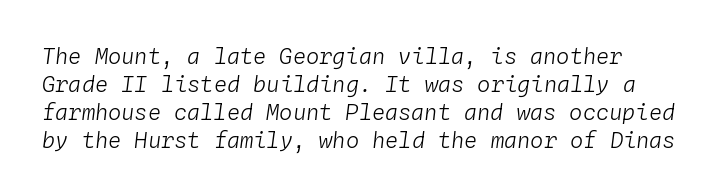
{"italic": "yes", "lean": "right", "slant_degrees": 4, "bold": "no", "underline": "no", "line_spacing": "normal", "line_spacing_ratio": 1.27, "letter_spacing": "normal", "letter_spacing_em": 0.0, "glyph_px": 22}
